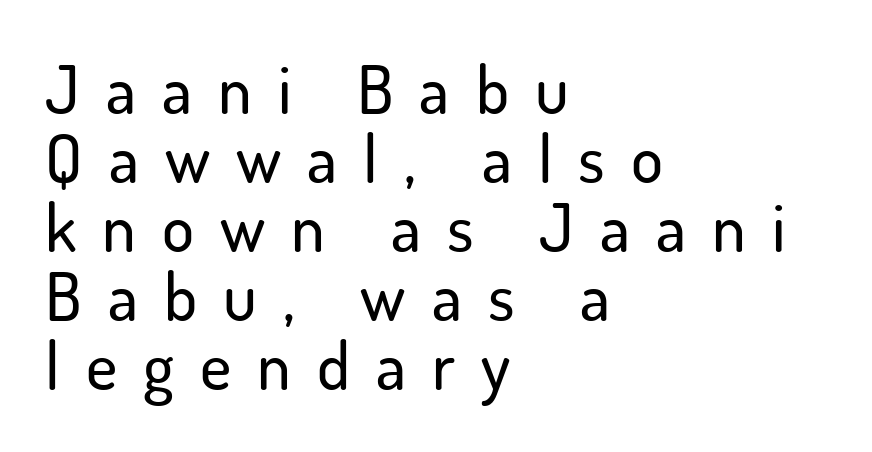
The setting favours the left margin, as ordinary paragraphs usually do. Baseline-to-baseline distance is barely more than the letter height. This sample has the flowing, uneven cadence of proportional lettering. Check under the words: just untouched page.
